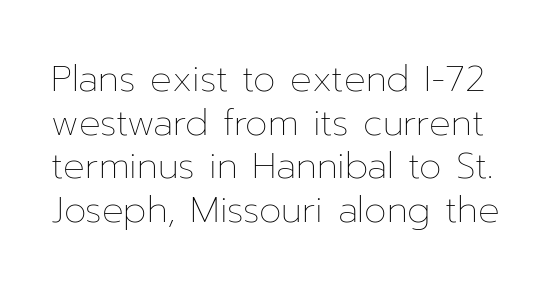
{"italic": "no", "bold": "no", "weight": "thin", "width": "normal", "stroke_contrast": "low", "x_height": "medium", "monospaced": "no", "underline": "no", "line_spacing_ratio": 1.21, "letter_spacing": "normal", "letter_spacing_em": 0.0, "glyph_px": 36}
